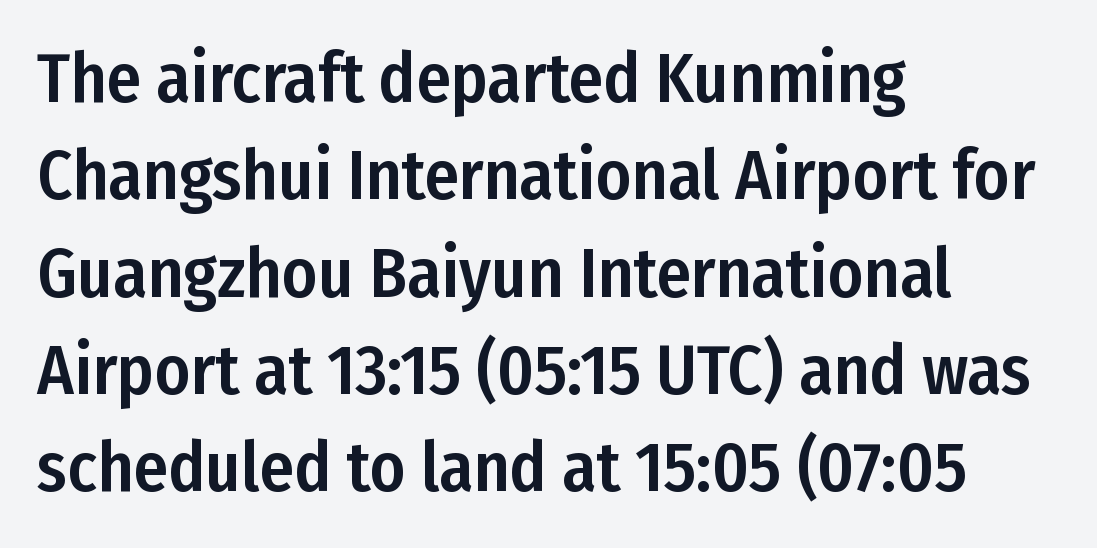
If you drew a line through each stem, it would be perfectly vertical. The letters advance in unequal steps, a hallmark of proportional type. Type without underlining. The horizontal fit of the characters is conventional and even.
